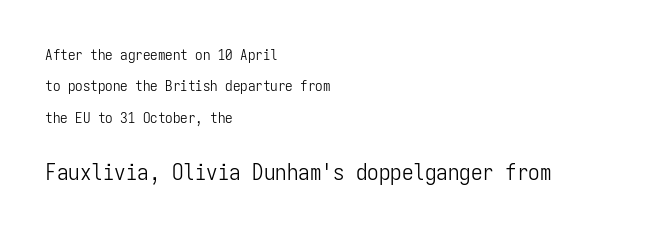
{"italic": "no", "bold": "no", "underline": "no", "align": "left", "line_spacing": "loose", "line_spacing_ratio": 2.09, "letter_spacing": "normal", "letter_spacing_em": 0.0, "larger_block": "second", "size_ratio": 1.53, "glyph_px": 23}
